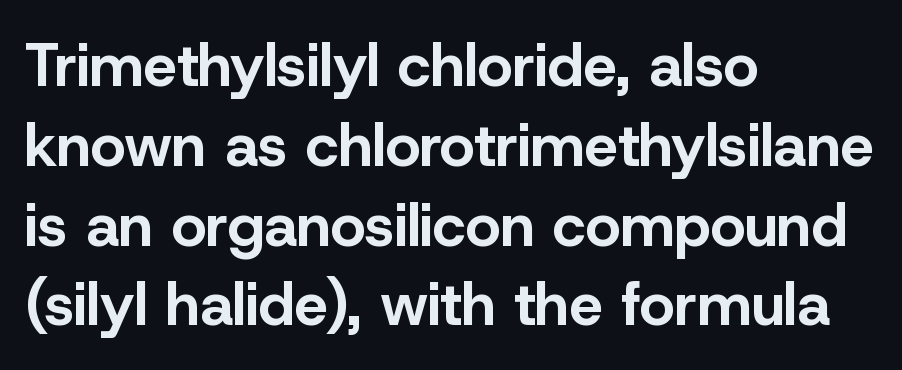
The image shows 60 px bold sans-serif type, upright; set left-aligned, normal line spacing (1.33x), normal letter spacing, not underlined; low stroke contrast and a medium x-height.
